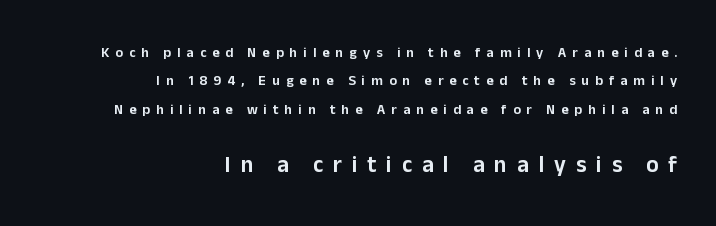
Q: Is the text italic (slanted)? A: No, it is upright.
Q: Is the text underlined? A: No.
Q: How is the paragraph aligned? A: Right-aligned.
Q: Is the spacing between letters normal or unusually wide? A: Unusually wide.
Q: Is the spacing between lines tight, normal or loose? A: Loose.
Q: Which block of text is set in a larger size, the first (top) or the second (bottom)? A: The second (bottom) one.
